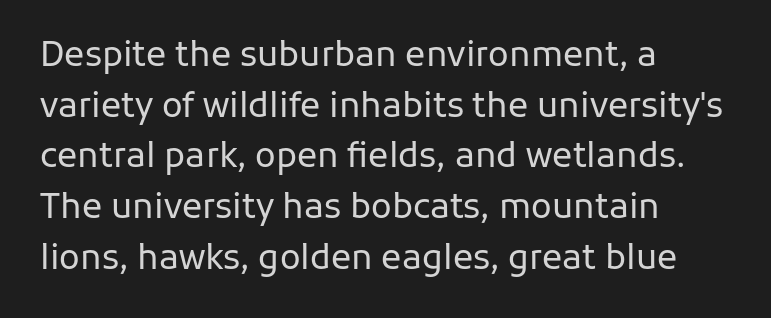
{"serif": "no", "italic": "no", "bold": "no", "weight": "regular", "width": "normal", "stroke_contrast": "low", "x_height": "medium", "monospaced": "no", "underline": "no", "align": "left", "line_spacing": "normal", "line_spacing_ratio": 1.49, "letter_spacing": "normal", "letter_spacing_em": 0.0, "glyph_px": 34}
